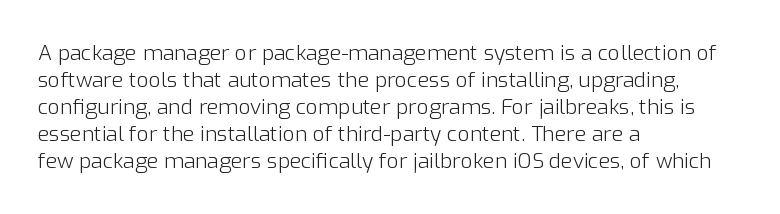
The image shows 21 px text type, upright; set left-aligned, normal line spacing (1.29x), normal letter spacing, not underlined.
